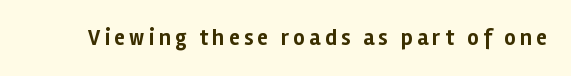
{"italic": "no", "bold": "yes", "underline": "no", "letter_spacing": "wide", "letter_spacing_em": 0.2, "glyph_px": 22}
